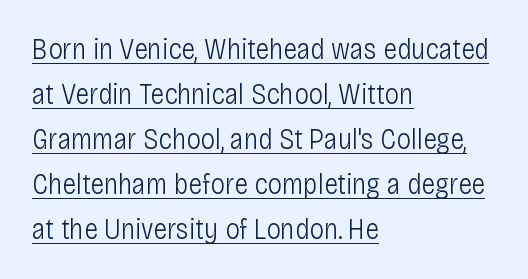
{"serif": "no", "italic": "no", "bold": "no", "weight": "light", "width": "condensed", "stroke_contrast": "low", "x_height": "large", "monospaced": "no", "underline": "yes", "align": "left", "line_spacing": "normal", "line_spacing_ratio": 1.55, "letter_spacing": "normal", "letter_spacing_em": 0.0, "glyph_px": 29}
